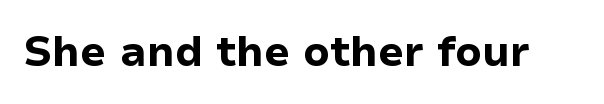
Q: Is the text bold? A: Yes.
Q: Is the text italic (slanted)? A: No, it is upright.
Q: Is the typeface a serif or a sans-serif typeface? A: Sans-serif.
Q: Is the text underlined? A: No.
Q: Is the spacing between letters normal or unusually wide? A: Normal.
Q: Width (condensed, normal, or wide)? A: Normal.
Q: Stroke contrast? A: Low.
Q: x-height? A: Medium.
Q: Monospaced? A: No.
